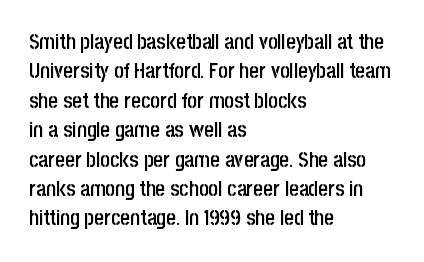
Q: Is the text bold? A: Semi-bold.
Q: Is the text italic (slanted)? A: No, it is upright.
Q: Is the text underlined? A: No.
Q: How is the paragraph aligned? A: Left-aligned.
Q: Is the spacing between letters normal or unusually wide? A: Normal.
Q: Is the spacing between lines tight, normal or loose? A: Normal.
